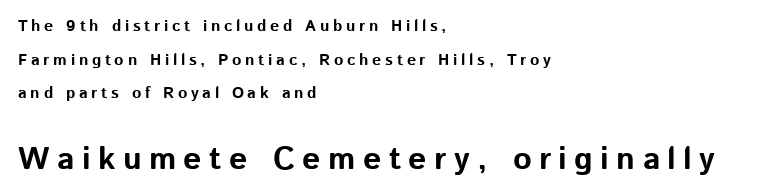
{"serif": "no", "italic": "no", "bold": "yes", "weight": "bold", "width": "normal", "stroke_contrast": "low", "x_height": "medium", "monospaced": "no", "underline": "no", "align": "left", "line_spacing": "loose", "line_spacing_ratio": 2.1, "letter_spacing": "wide", "letter_spacing_em": 0.23, "larger_block": "second", "size_ratio": 2.0, "glyph_px": 32}
